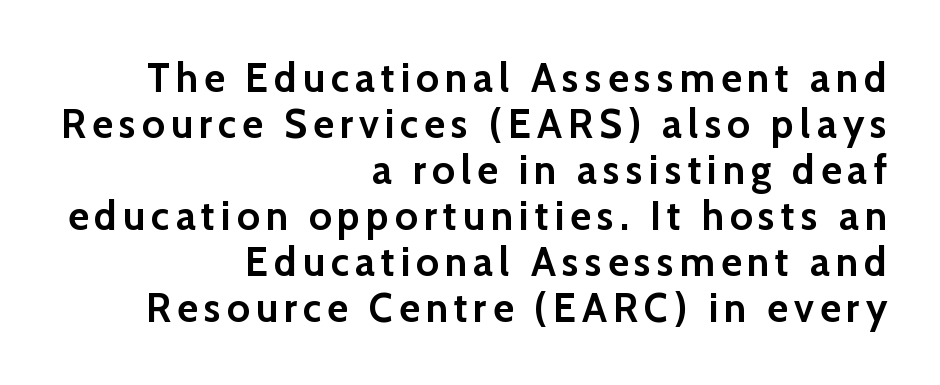
The image shows 40 px semibold sans-serif type, upright; set right-aligned, tight line spacing (1.15x), not underlined; low stroke contrast and a medium x-height.
